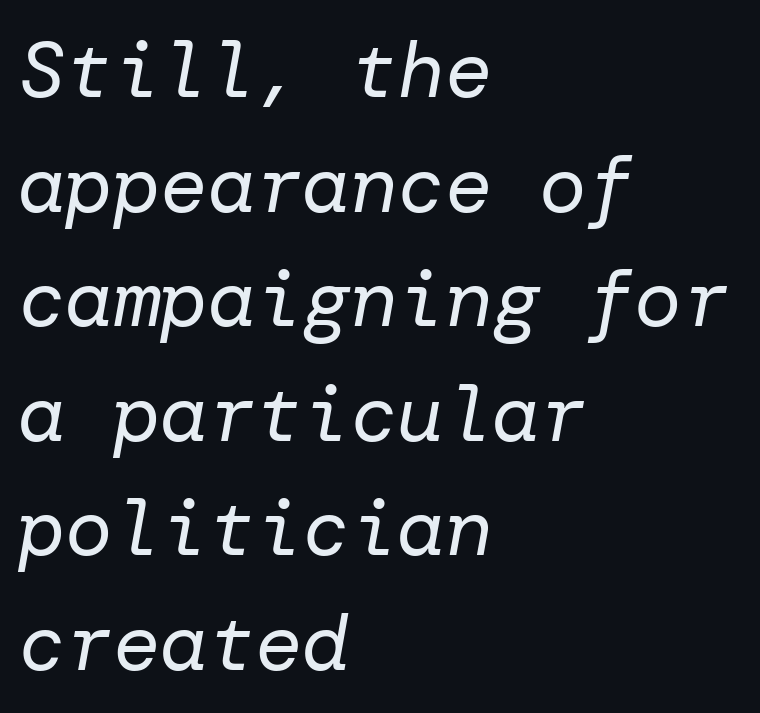
{"italic": "yes", "lean": "right", "slant_degrees": 10, "bold": "no", "weight": "regular", "width": "normal", "stroke_contrast": "low", "x_height": "medium", "underline": "no", "align": "left", "line_spacing": "normal", "line_spacing_ratio": 1.45, "letter_spacing": "normal", "letter_spacing_em": 0.0, "glyph_px": 79}
